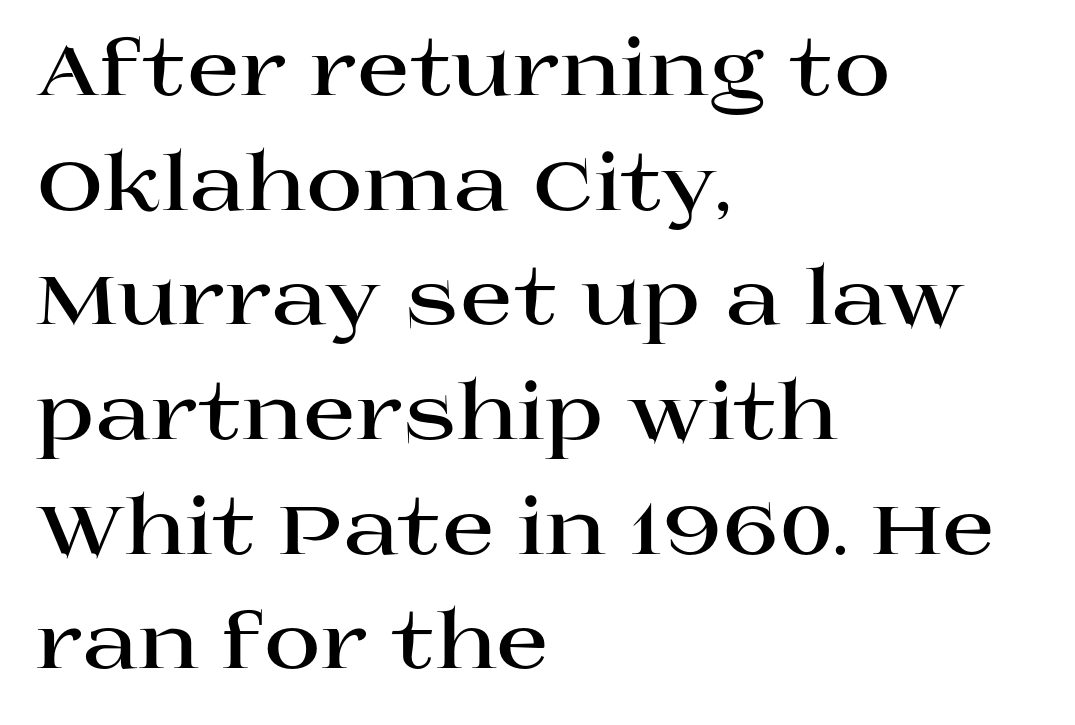
The image shows 78 px bold, wide serif type, upright; set left-aligned, normal line spacing (1.47x), normal letter spacing, not underlined; high stroke contrast and a large x-height.
